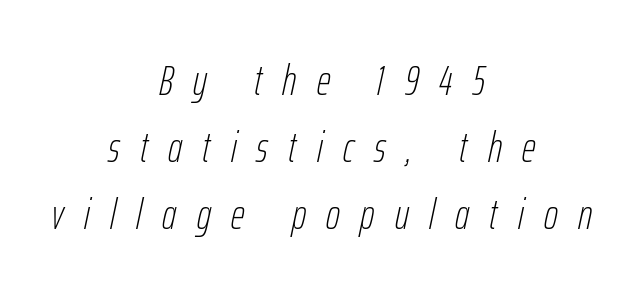
Q: Is the text bold? A: No.
Q: Is the text italic (slanted)? A: Yes, it leans right by about 12 degrees.
Q: Is the text underlined? A: No.
Q: How is the paragraph aligned? A: Centered.
Q: Is the spacing between letters normal or unusually wide? A: Unusually wide.
Q: Is the spacing between lines tight, normal or loose? A: Normal.
Q: Width (condensed, normal, or wide)? A: Condensed.
Q: Stroke contrast? A: Low.
Q: x-height? A: Medium.
Q: Monospaced? A: No.
